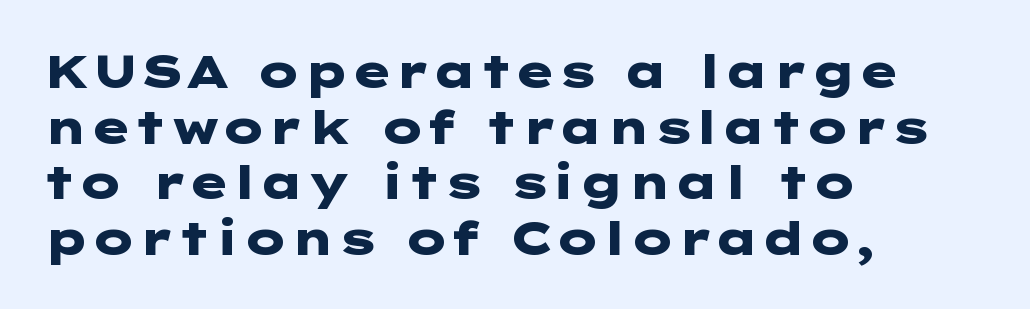
{"serif": "no", "italic": "no", "bold": "yes", "weight": "heavy", "width": "wide", "stroke_contrast": "low", "x_height": "medium", "underline": "no", "align": "left", "line_spacing_ratio": 1.21, "letter_spacing": "normal", "letter_spacing_em": 0.0, "glyph_px": 46}
